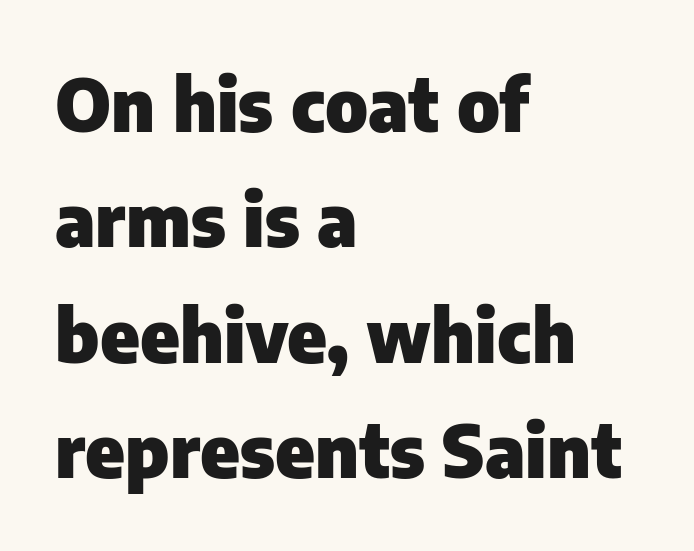
{"serif": "no", "italic": "no", "bold": "yes", "weight": "heavy", "width": "normal", "stroke_contrast": "low", "x_height": "medium", "monospaced": "no", "underline": "no", "align": "left", "line_spacing": "normal", "line_spacing_ratio": 1.56, "letter_spacing": "normal", "letter_spacing_em": 0.0, "glyph_px": 74}
